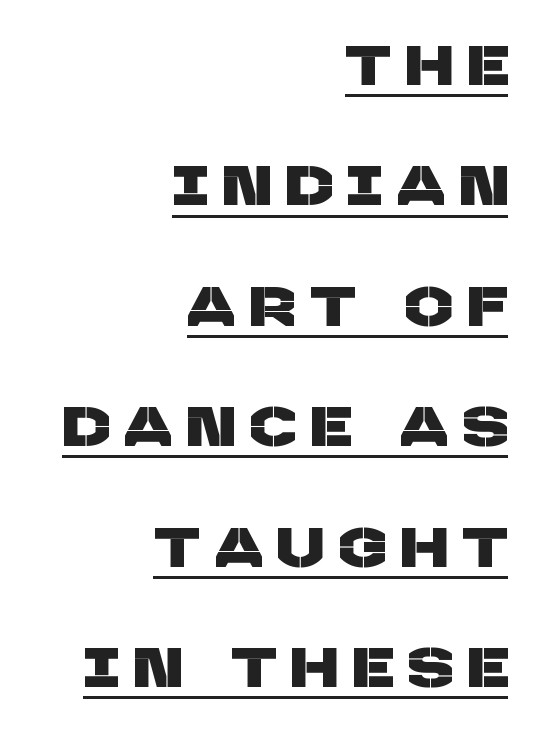
Q: Is the typeface a serif or a sans-serif typeface? A: Sans-serif.
Q: Is the text underlined? A: Yes.
Q: How is the paragraph aligned? A: Right-aligned.
Q: Is the spacing between letters normal or unusually wide? A: Unusually wide.
Q: Is the spacing between lines tight, normal or loose? A: Loose.
Q: Width (condensed, normal, or wide)? A: Normal.
Q: Stroke contrast? A: Low.
Q: x-height? A: Large.
Q: Monospaced? A: No.
